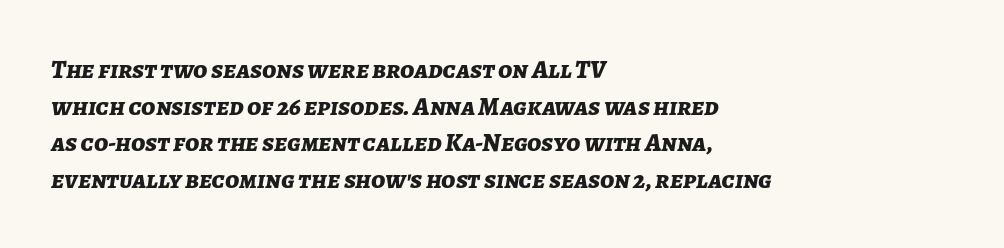
{"italic": "yes", "lean": "right", "slant_degrees": 7, "bold": "yes", "underline": "no", "align": "left", "line_spacing": "normal", "line_spacing_ratio": 1.41, "letter_spacing": "normal", "letter_spacing_em": 0.0, "glyph_px": 26}
